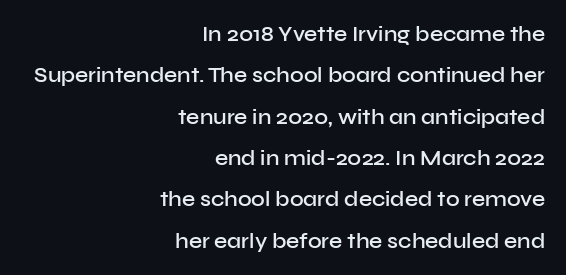
{"italic": "no", "bold": "semi", "underline": "no", "align": "right", "line_spacing": "loose", "line_spacing_ratio": 1.97, "letter_spacing": "normal", "letter_spacing_em": 0.0, "glyph_px": 21}
